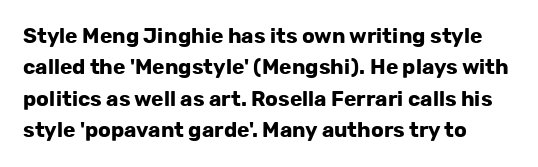
The specimen reads as upright at a glance. The sample has been set heavy, in full bold. Line spacing here is normal. The space beneath each line is pristine and unruled.
